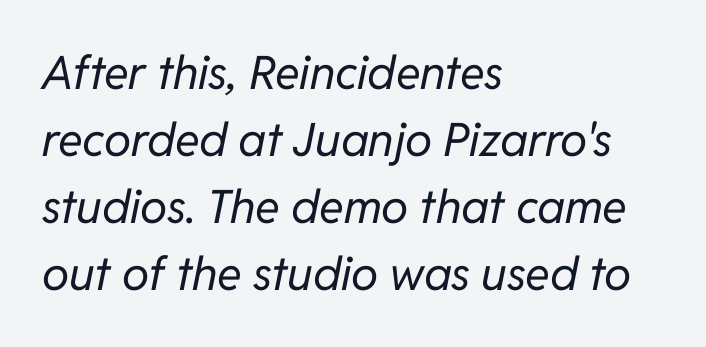
The image shows 46 px regular-weight type, italic (leaning right); set left-aligned, normal line spacing (1.46x), normal letter spacing, not underlined; low stroke contrast and a medium x-height.
